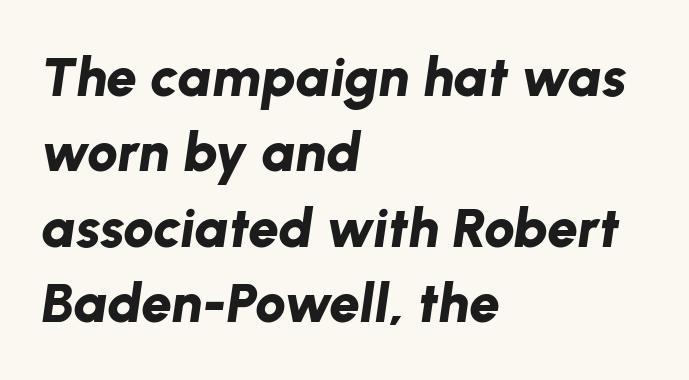
The image shows 55 px bold type, italic (leaning right); set left-aligned, normal line spacing (1.37x), normal letter spacing, not underlined; low stroke contrast and a medium x-height.
